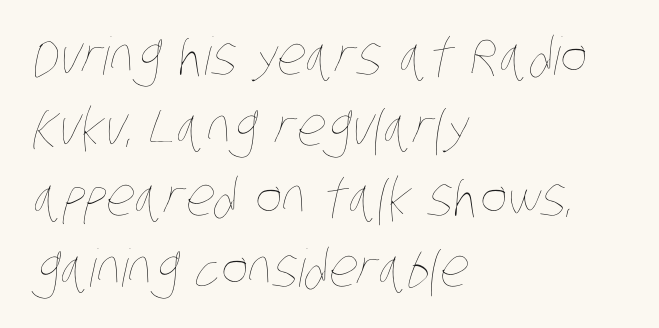
Layout note: lines flush left. Descender tails drop into unmarked territory. No heavy texture on the line: the type isn't bold. The rendering keeps characters at their native spacing. Proportional: the letters do not fall into vertical columns.
